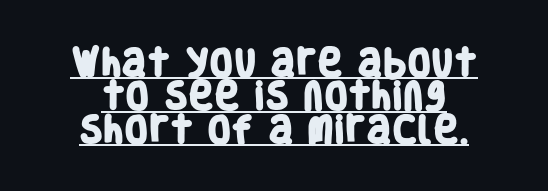
The vertical gap from one line to the next is small. Typographic density is high because the face is bold. The typeface chosen for these lines omits serifs. Nothing unusual about the tracking: characters are spaced as the font intends. This sample has the flowing, uneven cadence of proportional lettering.
